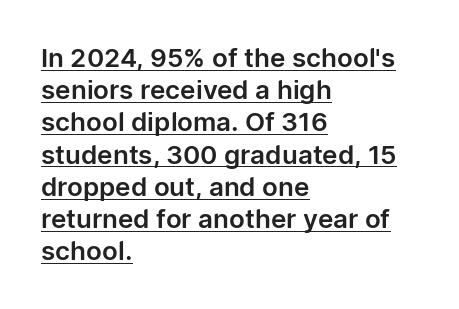
The image shows 26 px text type, upright; set left-aligned, line spacing 1.24x, normal letter spacing, underlined.
